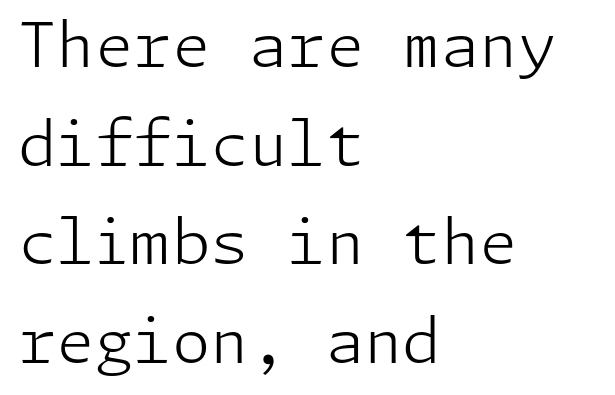
The image shows 62 px light sans-serif type, upright; set left-aligned, normal line spacing (1.59x), normal letter spacing, not underlined; low stroke contrast and a medium x-height.
